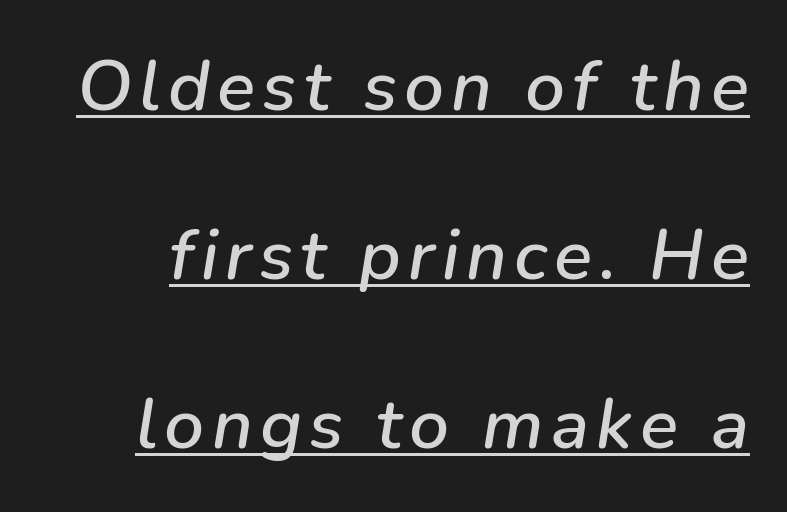
{"italic": "yes", "lean": "right", "slant_degrees": 9, "width": "normal", "stroke_contrast": "low", "x_height": "medium", "monospaced": "no", "underline": "yes", "line_spacing": "loose", "line_spacing_ratio": 2.38, "glyph_px": 71}
